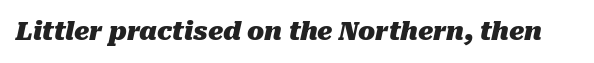
Q: Is the text bold? A: Yes.
Q: Is the text italic (slanted)? A: Yes, it leans right by about 10 degrees.
Q: Is the text underlined? A: No.
Q: Is the spacing between letters normal or unusually wide? A: Normal.
